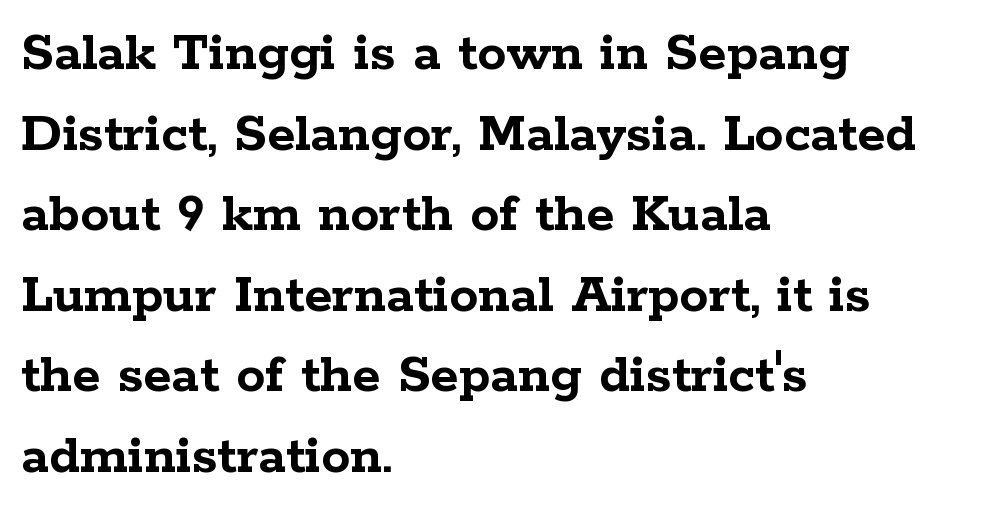
{"serif": "yes", "italic": "no", "bold": "yes", "weight": "semibold", "width": "wide", "stroke_contrast": "low", "x_height": "medium", "monospaced": "no", "underline": "no", "align": "left", "line_spacing": "normal", "line_spacing_ratio": 1.39, "letter_spacing": "normal", "letter_spacing_em": 0.0, "glyph_px": 58}
